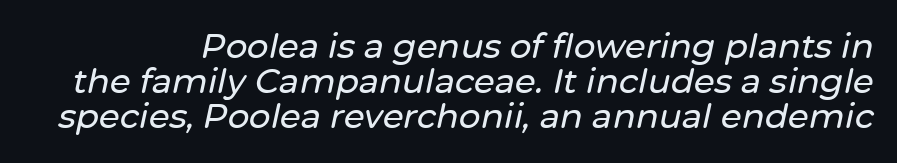
The image shows 34 px text type, italic (leaning right); set tight line spacing (1.03x), normal letter spacing, not underlined; low stroke contrast and a medium x-height.
